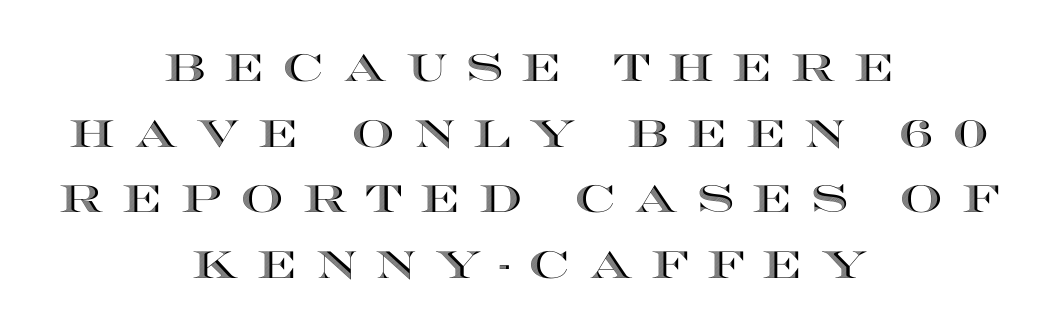
Italic: no, the glyphs are upright roman. The gap between lines stays unmarked. The horizontal fit of the characters is loose and conspicuously gappy. Proportional: the letters do not fall into vertical columns.
